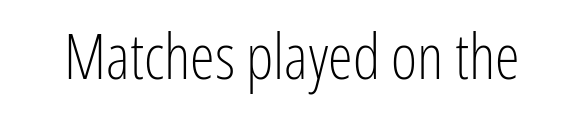
{"serif": "no", "italic": "no", "bold": "no", "weight": "light", "width": "condensed", "stroke_contrast": "low", "x_height": "medium", "monospaced": "no", "underline": "no", "letter_spacing": "normal", "letter_spacing_em": 0.0, "glyph_px": 63}
